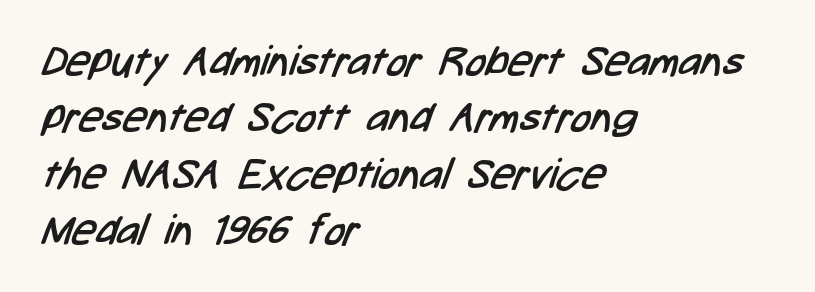
The image shows 42 px regular-weight, condensed sans-serif type; set left-aligned, normal line spacing (1.34x), normal letter spacing, not underlined; low stroke contrast and a medium x-height.
